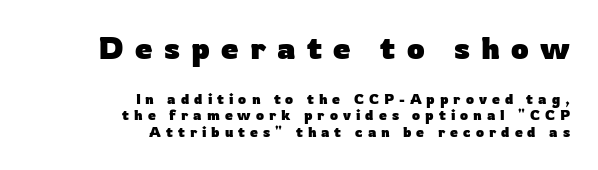
{"serif": "no", "italic": "no", "bold": "yes", "weight": "heavy", "width": "normal", "stroke_contrast": "low", "x_height": "medium", "monospaced": "no", "underline": "no", "align": "right", "line_spacing_ratio": 1.19, "letter_spacing": "wide", "letter_spacing_em": 0.36, "larger_block": "first", "size_ratio": 2.21, "glyph_px": 31}
